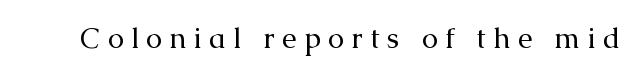
{"serif": "yes", "italic": "no", "bold": "no", "weight": "regular", "width": "normal", "stroke_contrast": "medium", "x_height": "medium", "monospaced": "no", "underline": "no", "letter_spacing": "wide", "letter_spacing_em": 0.25, "glyph_px": 29}
